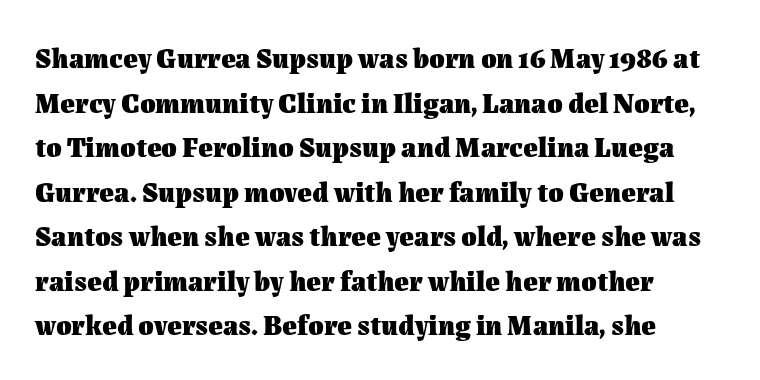
Q: Is the text bold? A: Yes.
Q: Is the text italic (slanted)? A: No, it is upright.
Q: Is the text underlined? A: No.
Q: How is the paragraph aligned? A: Left-aligned.
Q: Is the spacing between letters normal or unusually wide? A: Normal.
Q: Is the spacing between lines tight, normal or loose? A: Normal.
Q: Width (condensed, normal, or wide)? A: Normal.
Q: Stroke contrast? A: Medium.
Q: x-height? A: Medium.
Q: Monospaced? A: No.
